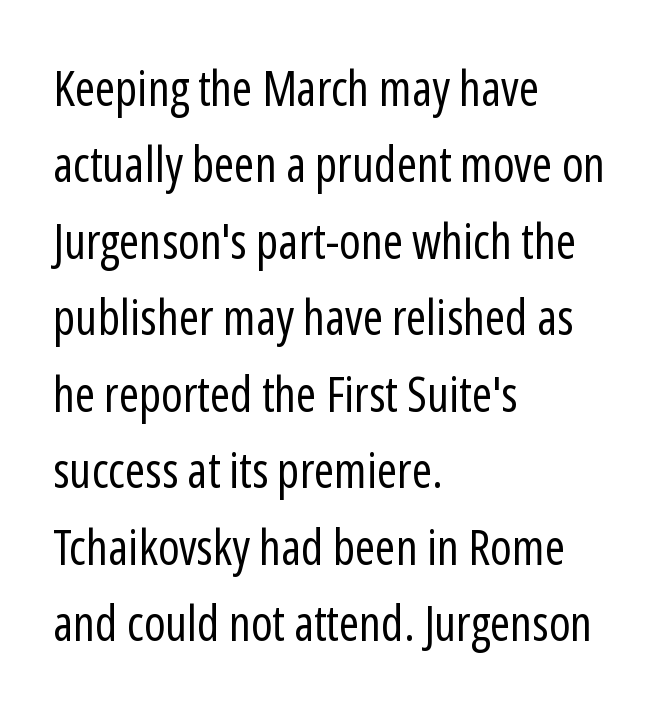
Q: Is the text bold? A: No.
Q: Is the text italic (slanted)? A: No, it is upright.
Q: Is the typeface a serif or a sans-serif typeface? A: Sans-serif.
Q: Is the text underlined? A: No.
Q: How is the paragraph aligned? A: Left-aligned.
Q: Is the spacing between letters normal or unusually wide? A: Normal.
Q: Is the spacing between lines tight, normal or loose? A: Normal.
Q: Width (condensed, normal, or wide)? A: Condensed.
Q: Stroke contrast? A: Low.
Q: x-height? A: Medium.
Q: Monospaced? A: No.
